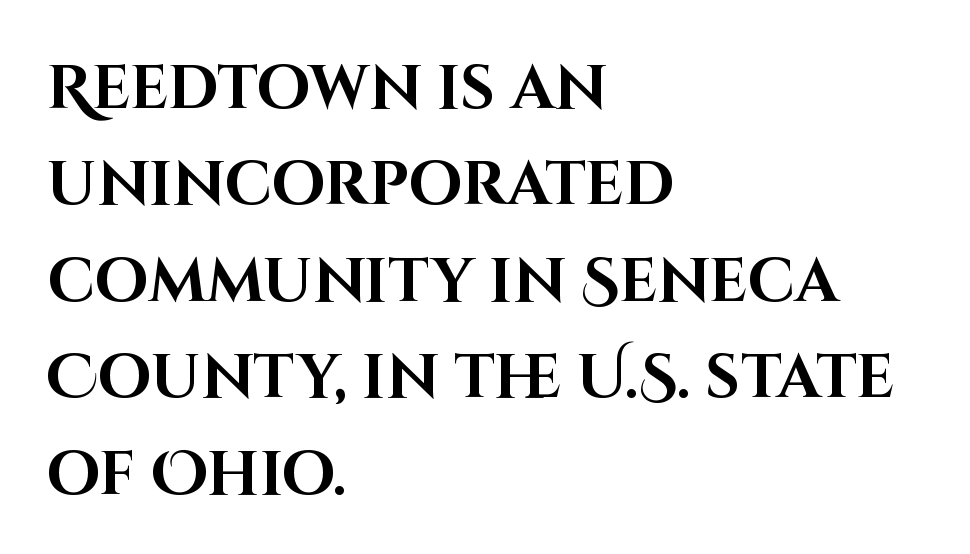
Q: Is the text bold? A: Yes.
Q: Is the text italic (slanted)? A: No, it is upright.
Q: Is the typeface a serif or a sans-serif typeface? A: Sans-serif.
Q: Is the text underlined? A: No.
Q: How is the paragraph aligned? A: Left-aligned.
Q: Is the spacing between letters normal or unusually wide? A: Normal.
Q: Is the spacing between lines tight, normal or loose? A: Normal.
Q: Width (condensed, normal, or wide)? A: Normal.
Q: Stroke contrast? A: High.
Q: x-height? A: Large.
Q: Monospaced? A: No.
